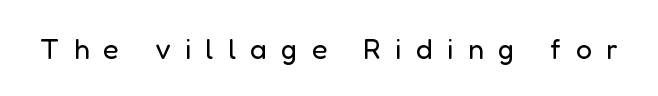
The image shows 29 px regular-weight sans-serif type, upright; set unusually wide letter spacing (+0.49 em), not underlined; low stroke contrast and a medium x-height.
